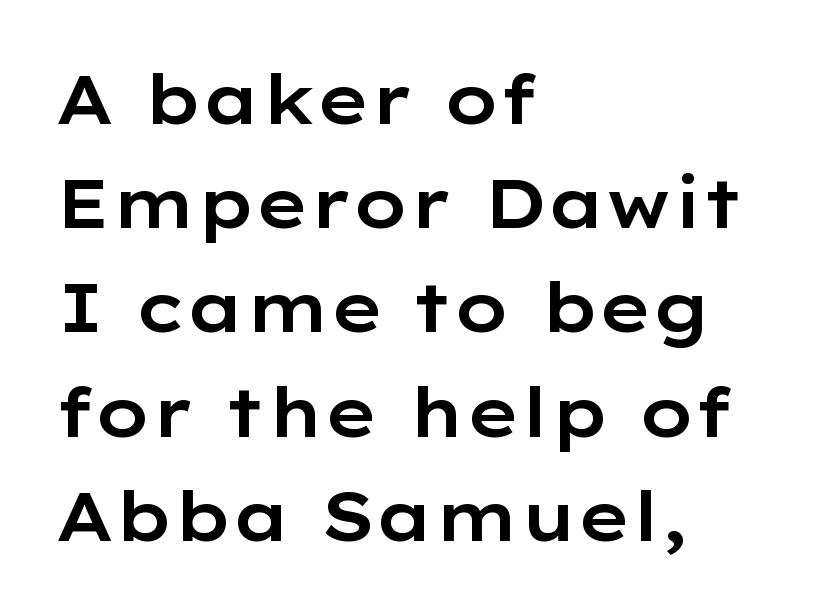
The image shows 69 px wide sans-serif type, upright; set left-aligned, normal line spacing (1.51x), normal letter spacing, not underlined; low stroke contrast and a medium x-height.
